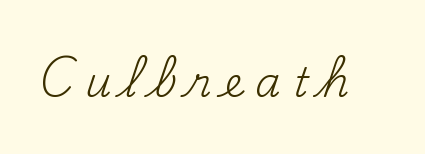
{"serif": "yes", "bold": "no", "weight": "regular", "width": "normal", "stroke_contrast": "medium", "x_height": "small", "monospaced": "no", "underline": "no", "letter_spacing": "wide", "letter_spacing_em": 0.3, "glyph_px": 41}
